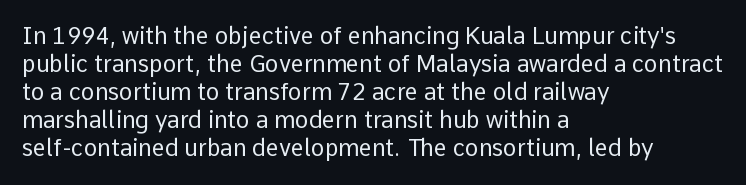
The image shows 23 px text type, upright; set left-aligned, line spacing 1.22x, normal letter spacing, not underlined.
